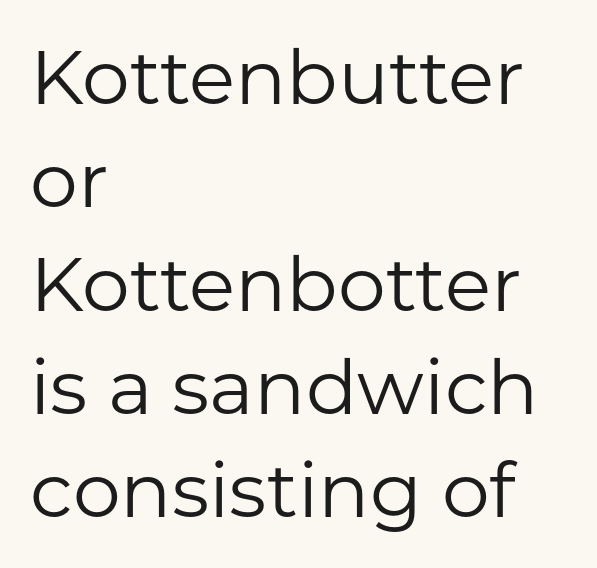
{"serif": "no", "italic": "no", "bold": "no", "weight": "regular", "width": "normal", "stroke_contrast": "low", "x_height": "medium", "monospaced": "no", "underline": "no", "align": "left", "line_spacing": "normal", "line_spacing_ratio": 1.36, "letter_spacing": "normal", "letter_spacing_em": 0.0, "glyph_px": 76}
